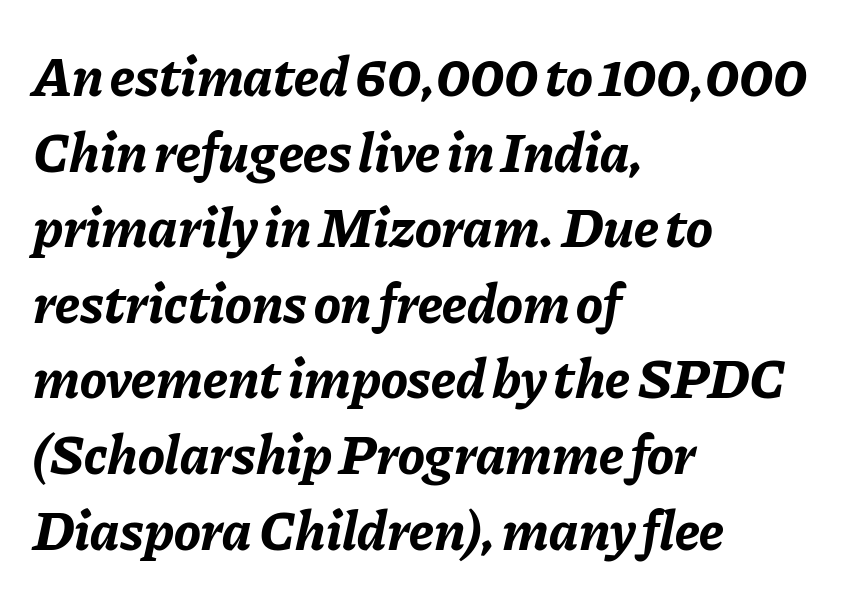
Q: Is the text bold? A: Yes.
Q: Is the text italic (slanted)? A: Yes, it leans right by about 11 degrees.
Q: Is the text underlined? A: No.
Q: How is the paragraph aligned? A: Left-aligned.
Q: Is the spacing between letters normal or unusually wide? A: Normal.
Q: Is the spacing between lines tight, normal or loose? A: Normal.
Q: Width (condensed, normal, or wide)? A: Normal.
Q: Stroke contrast? A: Low.
Q: x-height? A: Medium.
Q: Monospaced? A: No.
